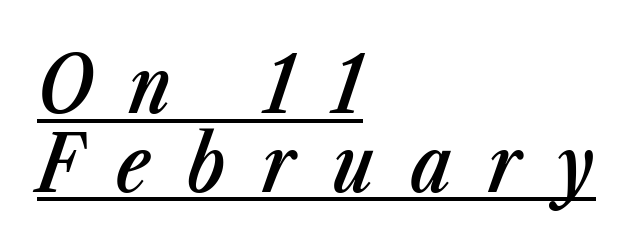
The image shows 78 px semibold, condensed type, italic (leaning right); set left-aligned, tight line spacing (1.01x), unusually wide letter spacing (+0.47 em), underlined; low stroke contrast and a medium x-height.
